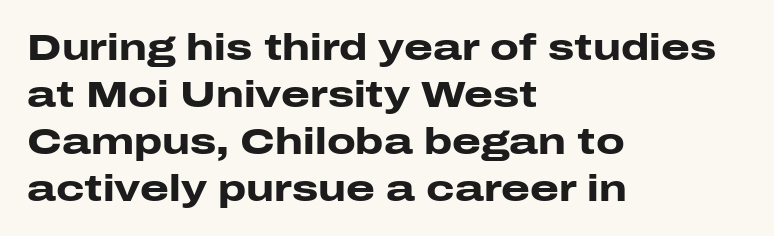
Q: Is the text bold? A: Yes.
Q: Is the text italic (slanted)? A: No, it is upright.
Q: Is the typeface a serif or a sans-serif typeface? A: Sans-serif.
Q: Is the text underlined? A: No.
Q: How is the paragraph aligned? A: Left-aligned.
Q: Is the spacing between letters normal or unusually wide? A: Normal.
Q: Is the spacing between lines tight, normal or loose? A: Normal.
Q: Width (condensed, normal, or wide)? A: Wide.
Q: Stroke contrast? A: Low.
Q: x-height? A: Medium.
Q: Monospaced? A: No.
